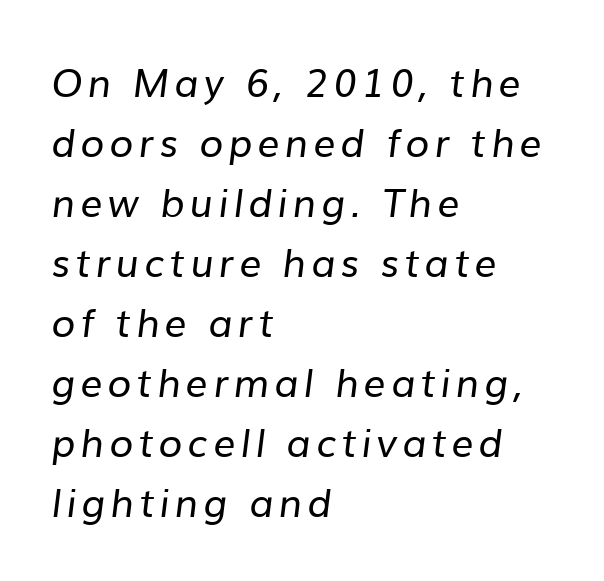
The image shows 39 px regular-weight sans-serif type; set left-aligned, normal line spacing (1.54x), not underlined; low stroke contrast and a medium x-height.
